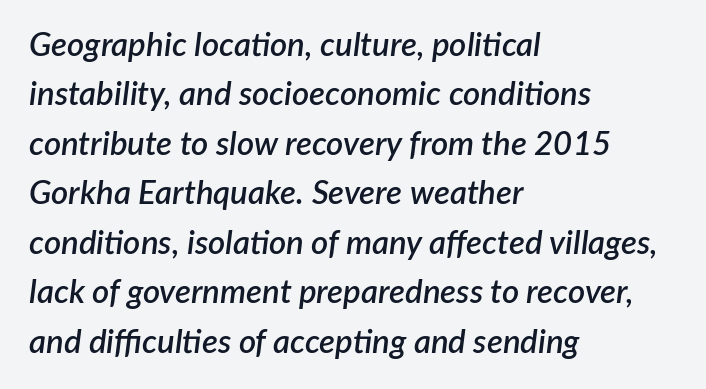
{"italic": "yes", "lean": "right", "slant_degrees": 7, "bold": "semi", "weight": "semibold", "width": "normal", "stroke_contrast": "low", "x_height": "medium", "monospaced": "no", "underline": "no", "align": "left", "line_spacing": "normal", "line_spacing_ratio": 1.5, "letter_spacing": "normal", "letter_spacing_em": 0.0, "glyph_px": 33}
